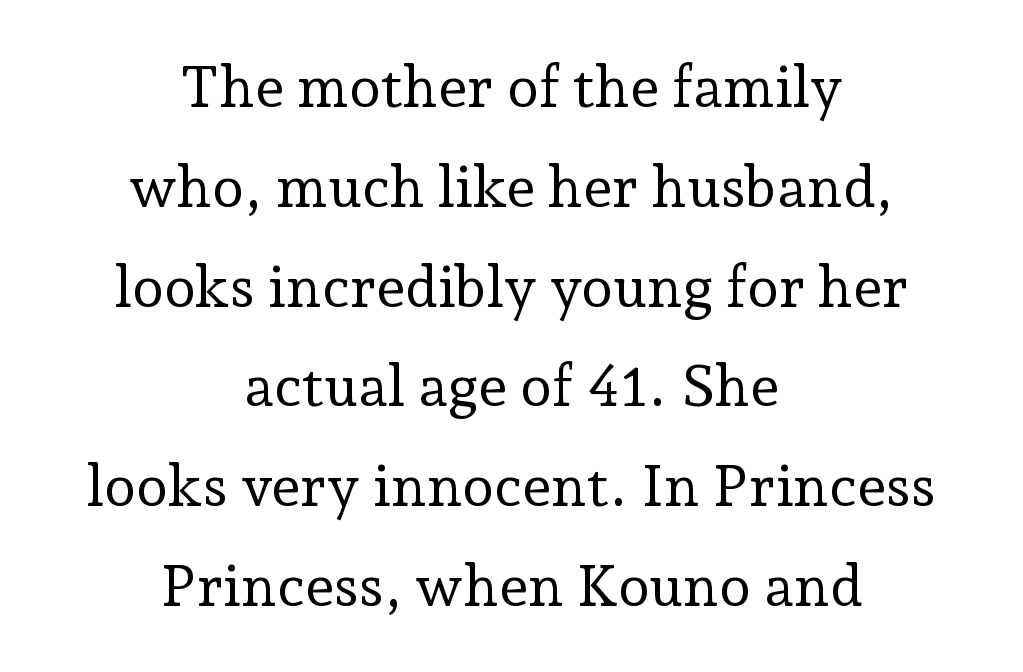
{"serif": "yes", "italic": "no", "bold": "no", "weight": "regular", "width": "normal", "stroke_contrast": "low", "x_height": "medium", "monospaced": "no", "underline": "no", "align": "center", "line_spacing_ratio": 1.72, "letter_spacing": "normal", "letter_spacing_em": 0.0, "glyph_px": 58}
